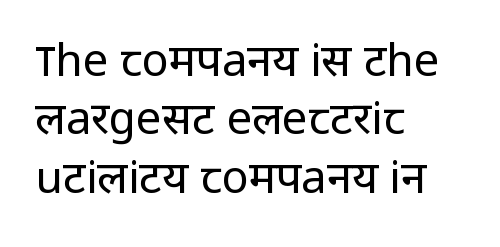
Q: Is the text bold? A: No.
Q: Is the text italic (slanted)? A: No, it is upright.
Q: Is the typeface a serif or a sans-serif typeface? A: Sans-serif.
Q: Is the text underlined? A: No.
Q: How is the paragraph aligned? A: Left-aligned.
Q: Is the spacing between letters normal or unusually wide? A: Normal.
Q: Is the spacing between lines tight, normal or loose? A: Normal.
Q: Width (condensed, normal, or wide)? A: Normal.
Q: Stroke contrast? A: Low.
Q: x-height? A: Medium.
Q: Monospaced? A: No.
